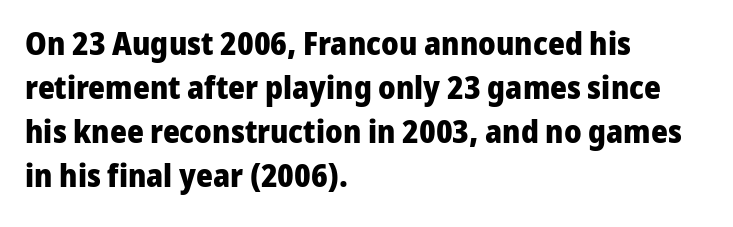
The image shows 32 px heavy sans-serif type, upright; set left-aligned, normal line spacing (1.38x), normal letter spacing, not underlined; low stroke contrast and a medium x-height.
